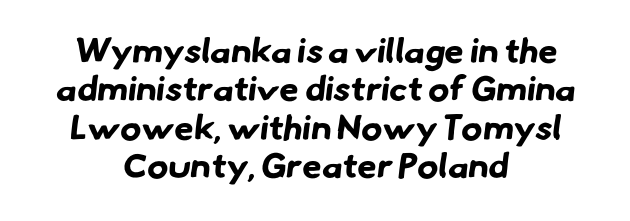
Q: Is the text bold? A: Yes.
Q: Is the typeface a serif or a sans-serif typeface? A: Sans-serif.
Q: Is the text underlined? A: No.
Q: How is the paragraph aligned? A: Centered.
Q: Is the spacing between letters normal or unusually wide? A: Normal.
Q: Is the spacing between lines tight, normal or loose? A: Tight.
Q: Width (condensed, normal, or wide)? A: Normal.
Q: Stroke contrast? A: Low.
Q: x-height? A: Small.
Q: Monospaced? A: No.
